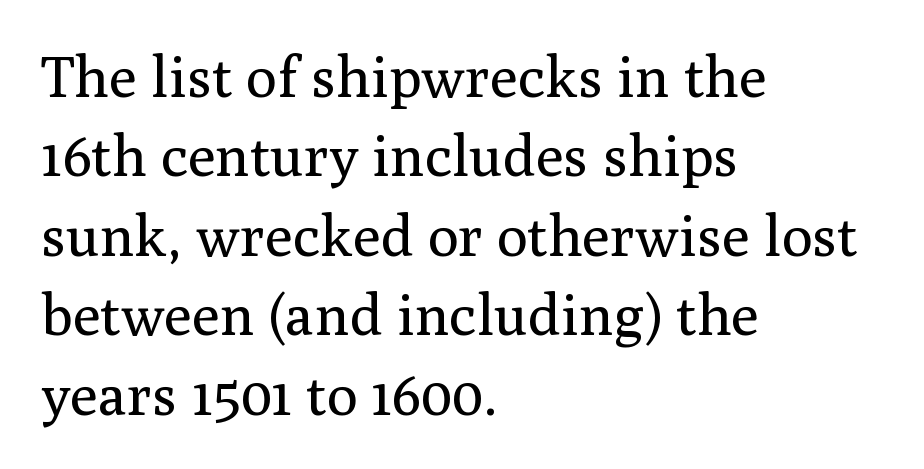
The image shows 58 px regular-weight serif type, upright; set left-aligned, normal line spacing (1.37x), normal letter spacing, not underlined; medium stroke contrast and a medium x-height.
